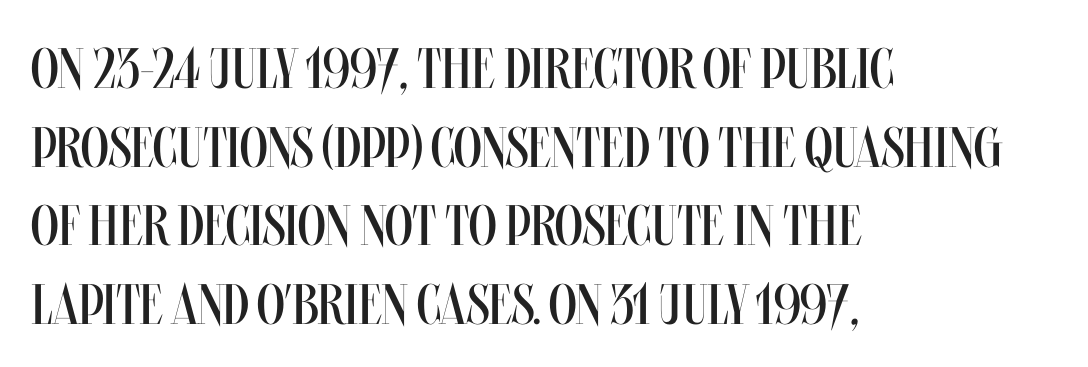
Is this a heavy cut? Hardly; it is regular or lighter. Typeset ragged right — the left edge is the straight one. The space beneath each line is pristine and unruled. How would I describe the line gaps? Plain and ordinary. Character widths vary here, with narrow letters taking less room than wide ones.
